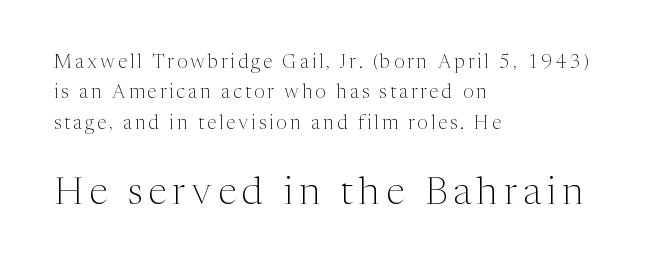
The image shows 38 px light serif type, upright; set left-aligned, normal line spacing (1.6x), not underlined; the second (bottom) block is 2.0x larger; medium stroke contrast and a medium x-height.
